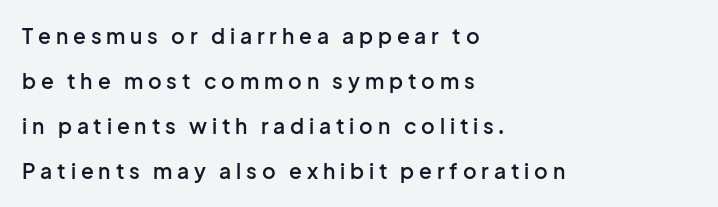
Descender tails drop into unmarked territory. Posture: straight, roman, zero tilt. Baseline-to-baseline distance is far greater than the letter height. The paragraph shown leans on its left margin. Each word looks stretched out because of the extra space between its letters. I'd describe the lettering as semibold — firm but not a full bold.
